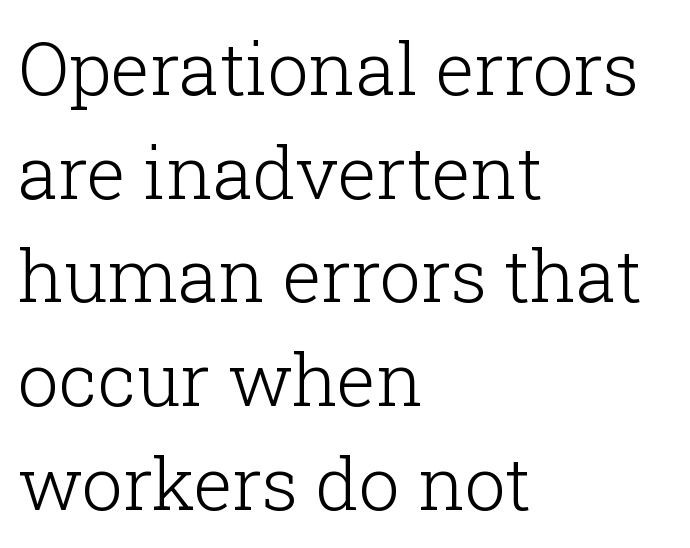
Q: Is the text bold? A: No.
Q: Is the text italic (slanted)? A: No, it is upright.
Q: Is the typeface a serif or a sans-serif typeface? A: Serif.
Q: Is the text underlined? A: No.
Q: How is the paragraph aligned? A: Left-aligned.
Q: Is the spacing between letters normal or unusually wide? A: Normal.
Q: Is the spacing between lines tight, normal or loose? A: Normal.
Q: Width (condensed, normal, or wide)? A: Normal.
Q: Stroke contrast? A: Low.
Q: x-height? A: Medium.
Q: Monospaced? A: No.
